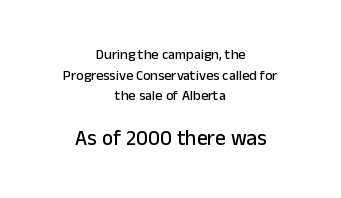
{"italic": "no", "underline": "no", "align": "center", "line_spacing": "normal", "line_spacing_ratio": 1.48, "letter_spacing": "normal", "letter_spacing_em": 0.0, "larger_block": "second", "size_ratio": 1.5, "glyph_px": 21}
